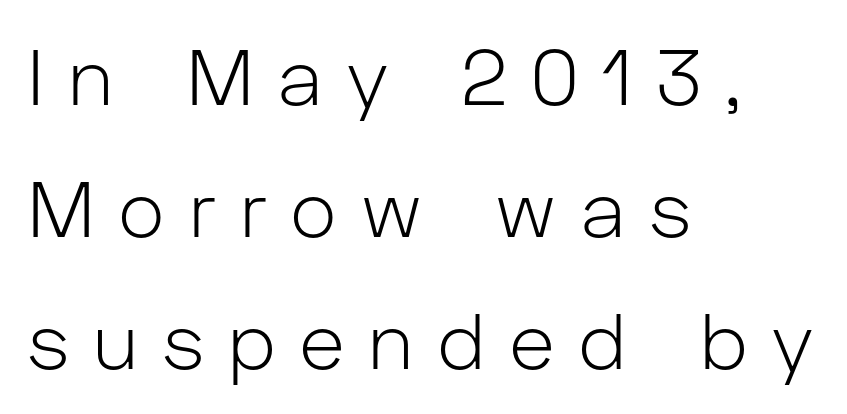
{"serif": "no", "italic": "no", "bold": "no", "weight": "light", "width": "normal", "stroke_contrast": "low", "x_height": "medium", "monospaced": "no", "underline": "no", "align": "left", "line_spacing": "normal", "line_spacing_ratio": 1.67, "letter_spacing": "wide", "letter_spacing_em": 0.29, "glyph_px": 79}
